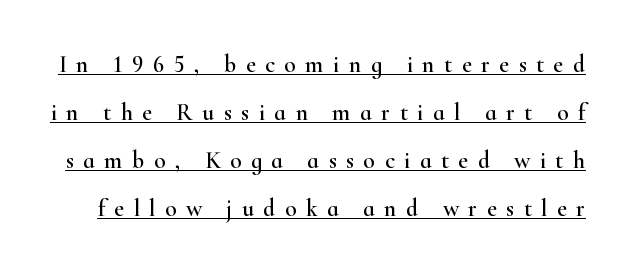
Q: Is the text italic (slanted)? A: No, it is upright.
Q: Is the text underlined? A: Yes.
Q: Is the spacing between letters normal or unusually wide? A: Unusually wide.
Q: Is the spacing between lines tight, normal or loose? A: Loose.
